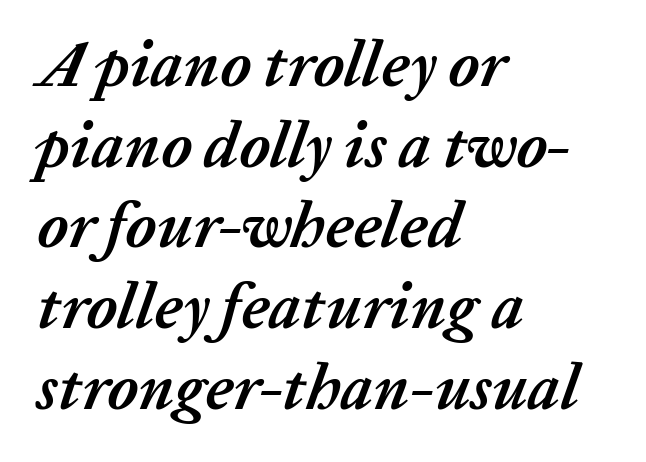
The image shows 64 px semibold type, italic (leaning right); set left-aligned, normal line spacing (1.26x), normal letter spacing, not underlined; low stroke contrast and a medium x-height.
